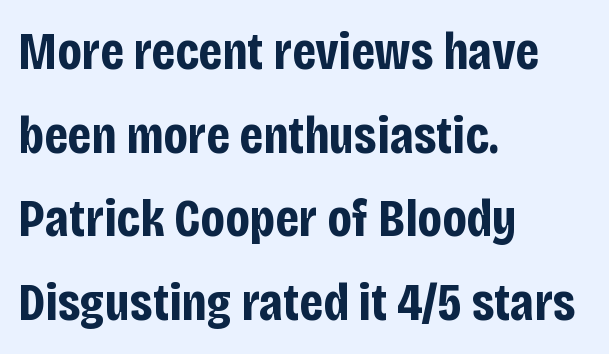
Q: Is the text bold? A: Yes.
Q: Is the text italic (slanted)? A: No, it is upright.
Q: Is the typeface a serif or a sans-serif typeface? A: Sans-serif.
Q: Is the text underlined? A: No.
Q: How is the paragraph aligned? A: Left-aligned.
Q: Is the spacing between letters normal or unusually wide? A: Normal.
Q: Is the spacing between lines tight, normal or loose? A: Normal.
Q: Width (condensed, normal, or wide)? A: Condensed.
Q: Stroke contrast? A: Low.
Q: x-height? A: Large.
Q: Monospaced? A: No.
